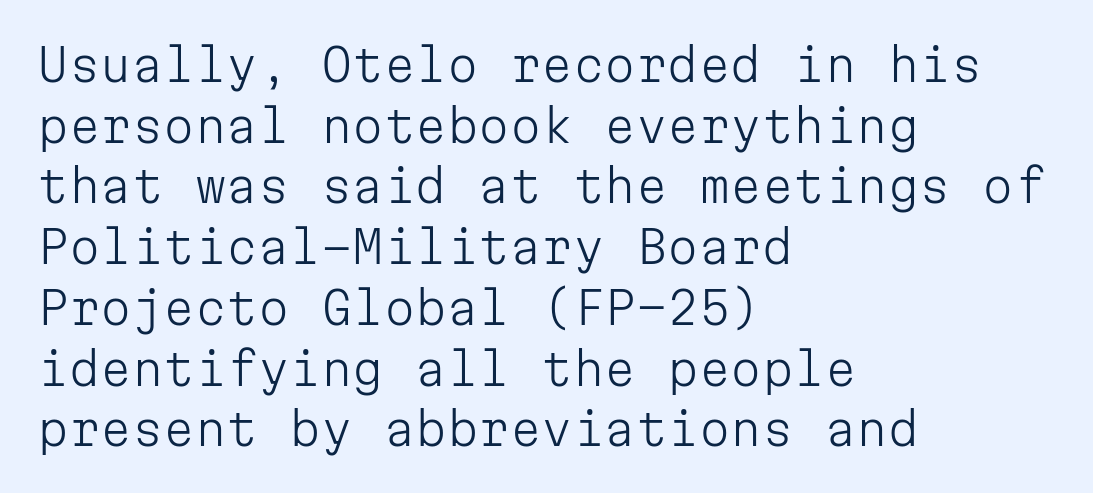
Q: Is the text bold? A: No.
Q: Is the text italic (slanted)? A: No, it is upright.
Q: Is the typeface a serif or a sans-serif typeface? A: Sans-serif.
Q: Is the text underlined? A: No.
Q: How is the paragraph aligned? A: Left-aligned.
Q: Is the spacing between letters normal or unusually wide? A: Normal.
Q: Is the spacing between lines tight, normal or loose? A: Normal.
Q: Width (condensed, normal, or wide)? A: Normal.
Q: Stroke contrast? A: Low.
Q: x-height? A: Medium.
Q: Monospaced? A: Yes.
